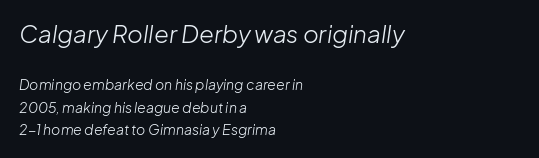
Caption: standard tracking, unaltered. Stroke thickness stays within the range of a standard reading face or lighter. If you drew a line through each stem, it would be angled. The designer gave the opening block more size than the closing block. Leading: standard. Glance below the letters and you will spot only blank space.
